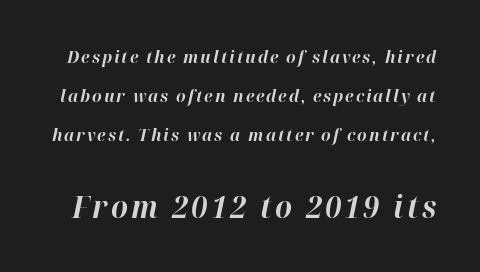
Unmarked baselines from the first word to the last. The strokes are fattened all the way to bold. Style check: oblique. The rendering uses natural spacing where letterforms have individual widths. Whoever set this made the second block the dominant, larger element.
